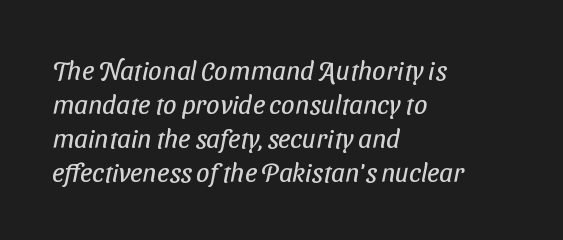
The lines sit at an ordinary, default distance from one another. Nothing heavy about these letters — not bold at all. Underlining? Definitely not there. Left-aligned paragraph, ragged on the right.
